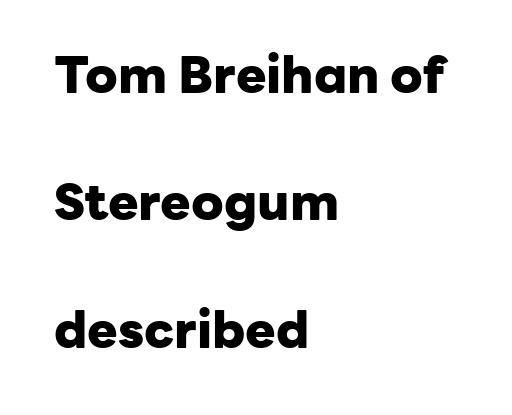
The setting favours the left margin, as ordinary paragraphs usually do. A roman cut, with each character standing at attention. A typesetter would call this zero additional tracking. Vertical spacing — loose.
